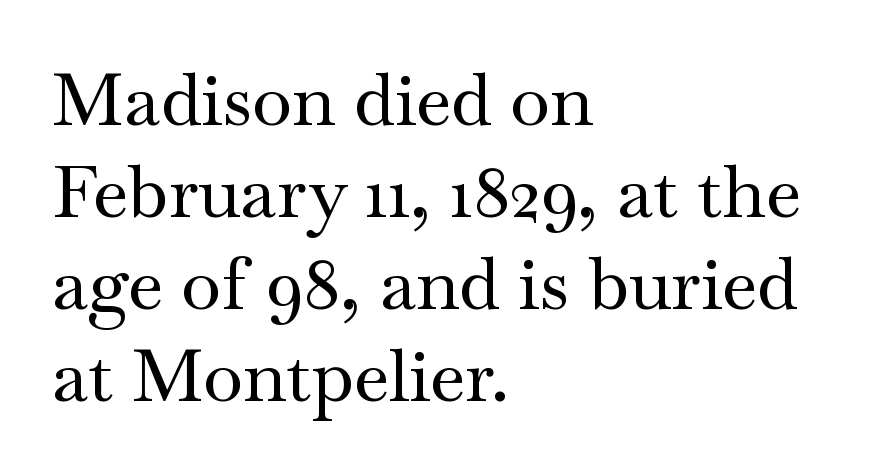
The image shows 73 px wide serif type, upright; set left-aligned, normal line spacing (1.26x), normal letter spacing, not underlined; medium stroke contrast and a small x-height.
